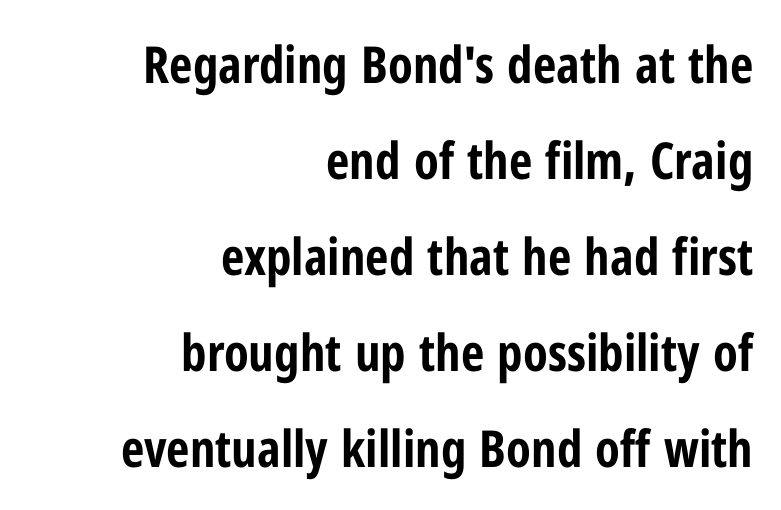
{"serif": "no", "italic": "no", "bold": "yes", "weight": "bold", "width": "condensed", "stroke_contrast": "low", "x_height": "medium", "monospaced": "no", "underline": "no", "align": "right", "line_spacing_ratio": 1.88, "letter_spacing": "normal", "letter_spacing_em": 0.0, "glyph_px": 51}
